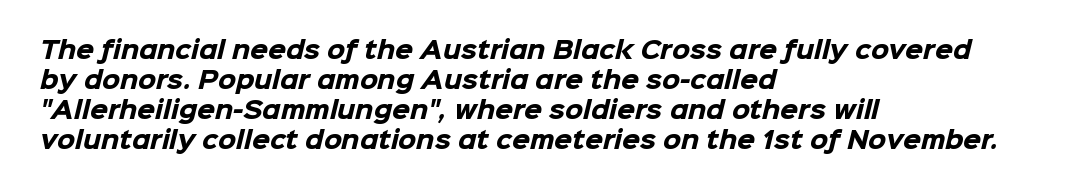
The image shows 23 px bold type; set left-aligned, normal line spacing (1.31x), normal letter spacing, not underlined.
